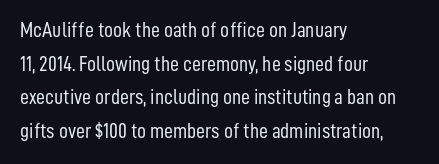
Q: Is the text bold? A: No.
Q: Is the text italic (slanted)? A: No, it is upright.
Q: Is the text underlined? A: No.
Q: How is the paragraph aligned? A: Left-aligned.
Q: Is the spacing between letters normal or unusually wide? A: Normal.
Q: Is the spacing between lines tight, normal or loose? A: Normal.
